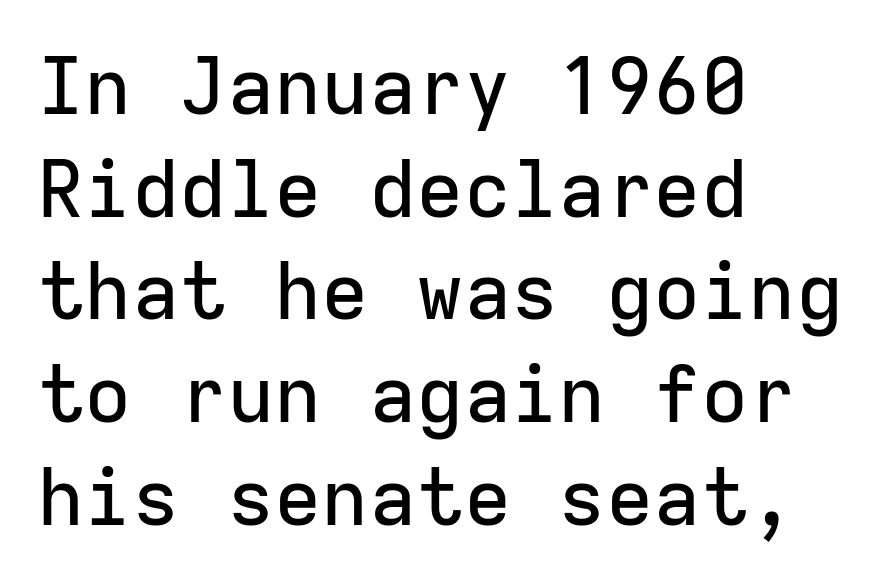
The image shows 79 px sans-serif type, upright, monospaced; set left-aligned, normal line spacing (1.3x), normal letter spacing, not underlined; low stroke contrast and a medium x-height.
